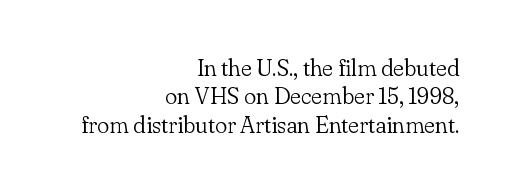
{"italic": "no", "bold": "no", "underline": "no", "align": "right", "line_spacing_ratio": 1.23, "letter_spacing": "normal", "letter_spacing_em": 0.0, "glyph_px": 23}
